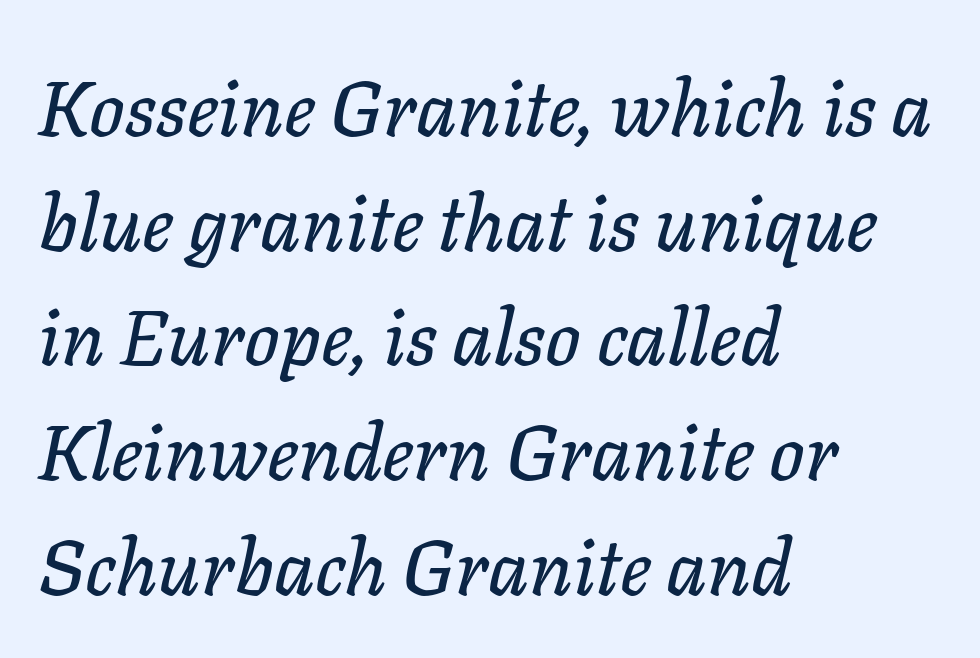
Q: Is the text italic (slanted)? A: Yes, it leans right by about 11 degrees.
Q: Is the text underlined? A: No.
Q: How is the paragraph aligned? A: Left-aligned.
Q: Is the spacing between letters normal or unusually wide? A: Normal.
Q: Is the spacing between lines tight, normal or loose? A: Normal.
Q: Width (condensed, normal, or wide)? A: Normal.
Q: Stroke contrast? A: Low.
Q: x-height? A: Medium.
Q: Monospaced? A: No.
